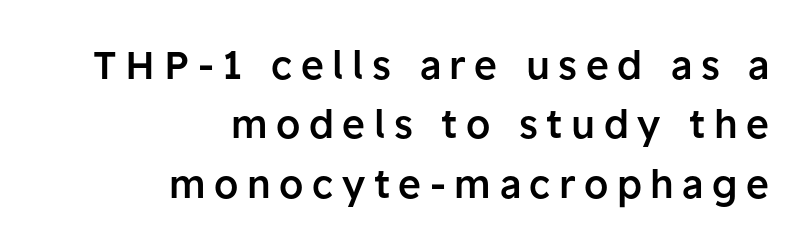
A clean baseline with only descenders dipping below it. This rendering employs a face without finishing strokes, i.e., a sans-serif. Slightly chunky letters — semibold, I'd say, not full bold. Regarding leading, the lines here are spaced in the standard way. Vertical strokes here are truly vertical. The compositor pushed each line to the right boundary.
